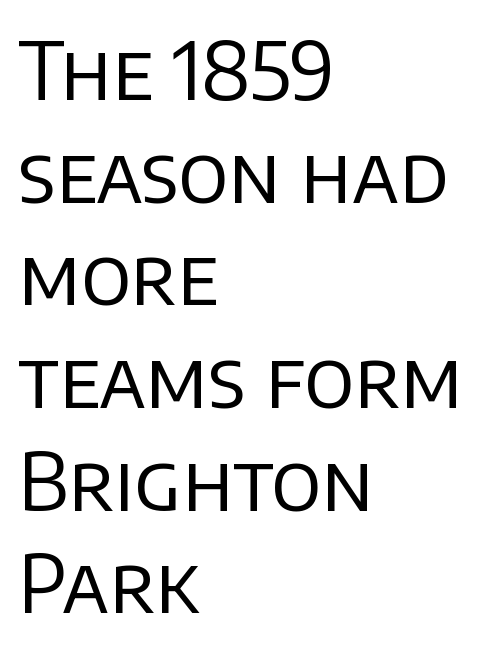
The letters advance in unequal steps, a hallmark of proportional type. What's the leading like? Ordinary, nothing unusual. Default kerning and tracking; the words read as compact shapes. The lettering stays uniformly vertical, giving the passage a roman look. Serif or sans? Sans — the stroke terminals are bare. Stems and bowls with no extra thickness — not bold.
